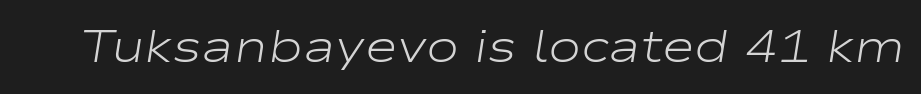
The image shows 45 px light, wide type, italic (leaning right); set normal letter spacing, not underlined; low stroke contrast and a medium x-height.
